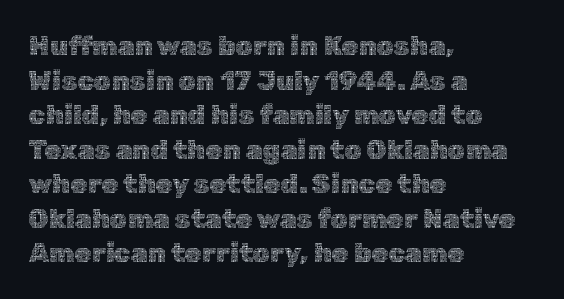
{"italic": "no", "bold": "no", "underline": "no", "align": "left", "line_spacing": "normal", "line_spacing_ratio": 1.28, "letter_spacing": "normal", "letter_spacing_em": 0.0, "glyph_px": 27}
